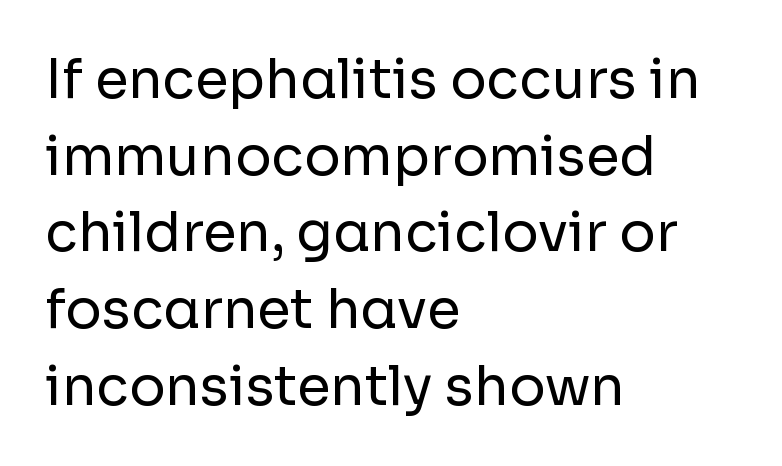
Q: Is the text bold? A: No.
Q: Is the text italic (slanted)? A: No, it is upright.
Q: Is the typeface a serif or a sans-serif typeface? A: Sans-serif.
Q: Is the text underlined? A: No.
Q: How is the paragraph aligned? A: Left-aligned.
Q: Is the spacing between letters normal or unusually wide? A: Normal.
Q: Is the spacing between lines tight, normal or loose? A: Normal.
Q: Width (condensed, normal, or wide)? A: Normal.
Q: Stroke contrast? A: Low.
Q: x-height? A: Medium.
Q: Monospaced? A: No.
